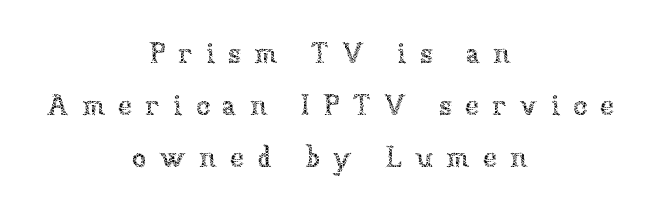
{"italic": "no", "bold": "no", "weight": "thin", "width": "normal", "stroke_contrast": "low", "x_height": "medium", "monospaced": "no", "underline": "no", "align": "center", "line_spacing_ratio": 1.79, "letter_spacing": "wide", "letter_spacing_em": 0.45, "glyph_px": 29}
